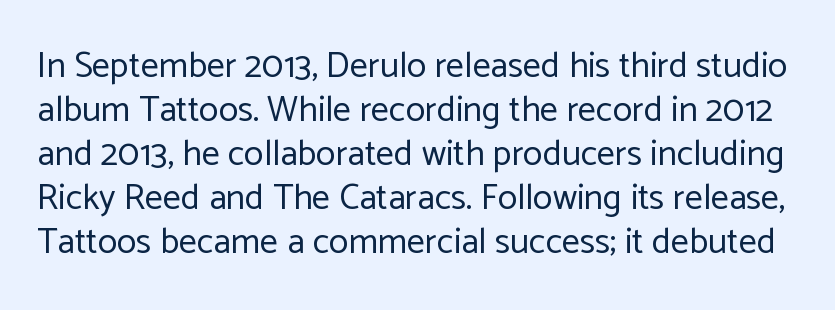
The letterforms sit at book weight or below. The rendering uses natural spacing where letterforms have individual widths. The typography opts for an upright posture over an oblique one. Each row of text sits above clean, open space. Is the letter spacing exaggerated? No — it looks like the ordinary default.
